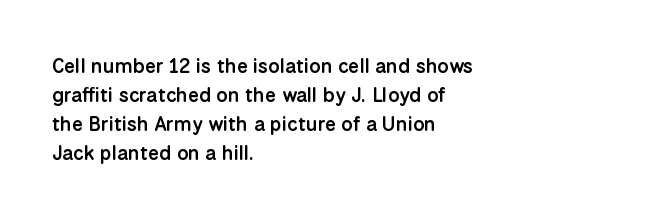
Q: Is the text bold? A: Semi-bold.
Q: Is the text italic (slanted)? A: No, it is upright.
Q: Is the text underlined? A: No.
Q: How is the paragraph aligned? A: Left-aligned.
Q: Is the spacing between letters normal or unusually wide? A: Normal.
Q: Is the spacing between lines tight, normal or loose? A: Normal.
